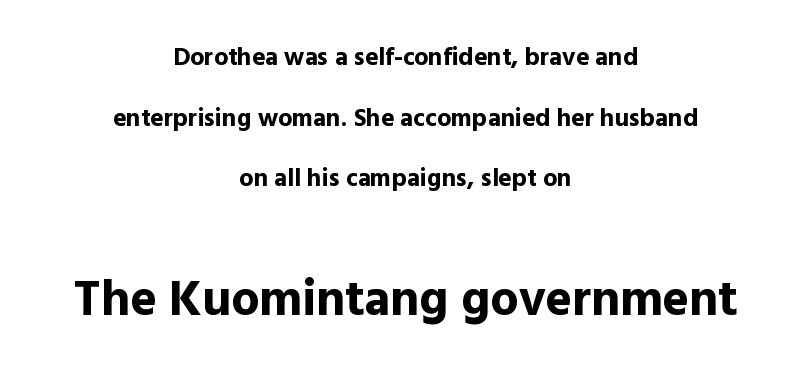
Q: Is the text bold? A: Yes.
Q: Is the text italic (slanted)? A: No, it is upright.
Q: Is the typeface a serif or a sans-serif typeface? A: Sans-serif.
Q: Is the text underlined? A: No.
Q: How is the paragraph aligned? A: Centered.
Q: Is the spacing between letters normal or unusually wide? A: Normal.
Q: Is the spacing between lines tight, normal or loose? A: Loose.
Q: Which block of text is set in a larger size, the first (top) or the second (bottom)? A: The second (bottom) one.
Q: Width (condensed, normal, or wide)? A: Normal.
Q: x-height? A: Medium.
Q: Monospaced? A: No.
